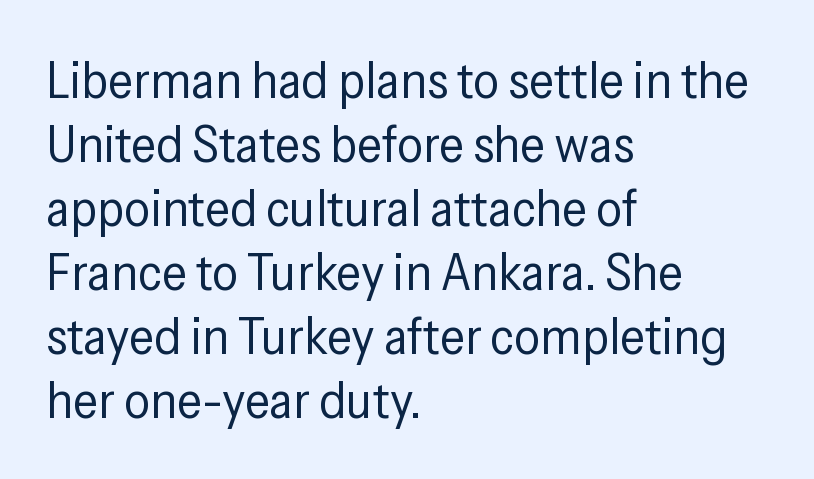
The image shows 52 px regular-weight, condensed sans-serif type, upright; set left-aligned, line spacing 1.23x, normal letter spacing, not underlined; low stroke contrast and a medium x-height.
